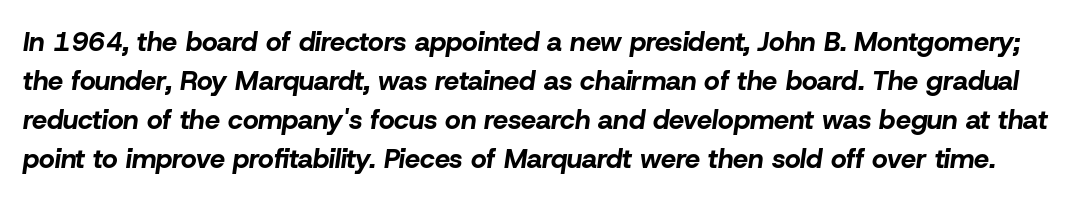
Q: Is the text bold? A: Yes.
Q: Is the text italic (slanted)? A: Yes, it leans right by about 8 degrees.
Q: Is the text underlined? A: No.
Q: Is the spacing between letters normal or unusually wide? A: Normal.
Q: Is the spacing between lines tight, normal or loose? A: Normal.
